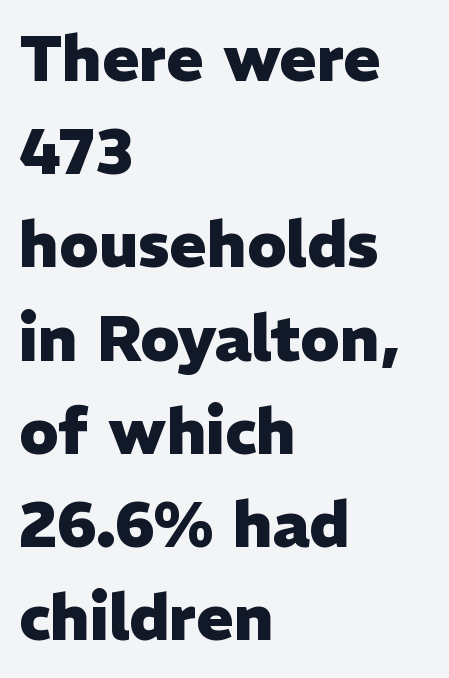
The image shows 63 px heavy sans-serif type, upright; set left-aligned, normal line spacing (1.48x), normal letter spacing, not underlined; low stroke contrast and a medium x-height.
